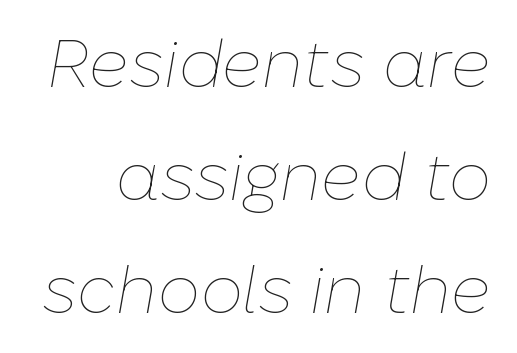
The image shows 67 px thin type, italic (leaning right); set normal line spacing (1.69x), normal letter spacing, not underlined; low stroke contrast and a medium x-height.
